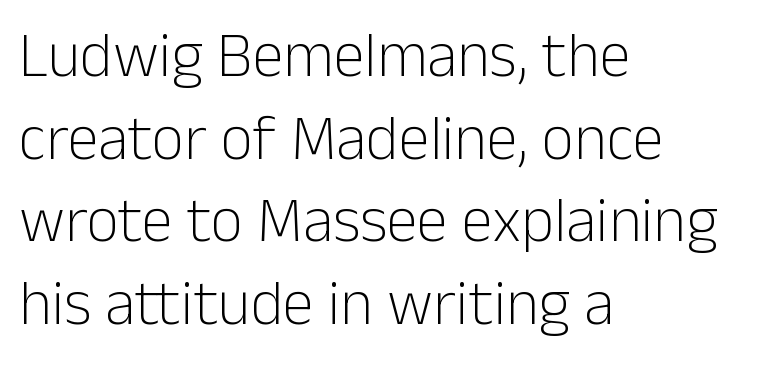
{"serif": "no", "italic": "no", "bold": "no", "weight": "light", "width": "normal", "stroke_contrast": "low", "x_height": "medium", "monospaced": "no", "underline": "no", "align": "left", "line_spacing": "normal", "line_spacing_ratio": 1.31, "letter_spacing": "normal", "letter_spacing_em": 0.0, "glyph_px": 63}
